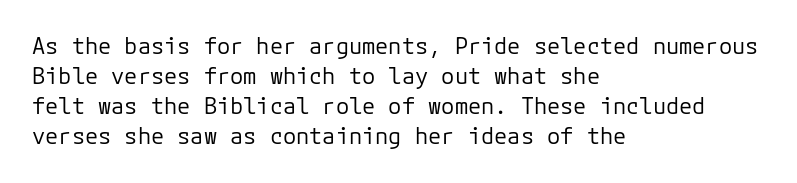
The letterforms sit shoulder to shoulder at normal distance. The space directly below the letters is spotless. Counters stay open thanks to moderate or lighter strokes. The vertical gap from one line to the next is medium. Ascenders rise straight up at ninety degrees. The ragged edge is on the right, which tells us the setting is flush left.
